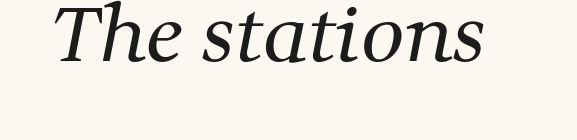
Q: Is the text bold? A: No.
Q: Is the typeface a serif or a sans-serif typeface? A: Serif.
Q: Is the text underlined? A: No.
Q: Is the spacing between letters normal or unusually wide? A: Normal.
Q: Width (condensed, normal, or wide)? A: Normal.
Q: Stroke contrast? A: Medium.
Q: x-height? A: Medium.
Q: Monospaced? A: No.
